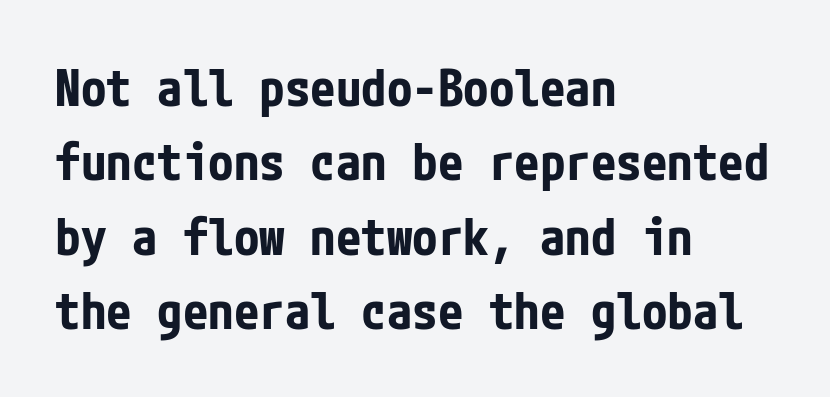
{"serif": "no", "italic": "no", "bold": "yes", "weight": "bold", "width": "condensed", "stroke_contrast": "low", "x_height": "medium", "underline": "no", "align": "left", "line_spacing": "normal", "line_spacing_ratio": 1.46, "letter_spacing": "normal", "letter_spacing_em": 0.0, "glyph_px": 51}
